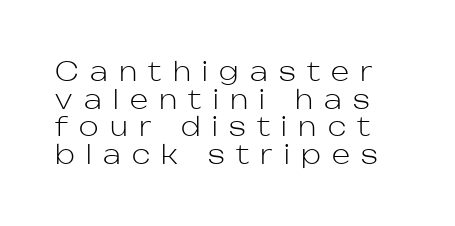
Q: Is the text bold? A: No.
Q: Is the text italic (slanted)? A: No, it is upright.
Q: Is the text underlined? A: No.
Q: Is the spacing between letters normal or unusually wide? A: Unusually wide.
Q: Is the spacing between lines tight, normal or loose? A: Tight.
